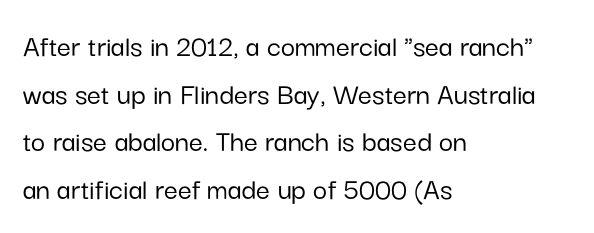
Q: Is the text italic (slanted)? A: No, it is upright.
Q: Is the typeface a serif or a sans-serif typeface? A: Sans-serif.
Q: Is the text underlined? A: No.
Q: How is the paragraph aligned? A: Left-aligned.
Q: Is the spacing between letters normal or unusually wide? A: Normal.
Q: Is the spacing between lines tight, normal or loose? A: Normal.
Q: Width (condensed, normal, or wide)? A: Normal.
Q: Stroke contrast? A: Low.
Q: x-height? A: Medium.
Q: Monospaced? A: No.
